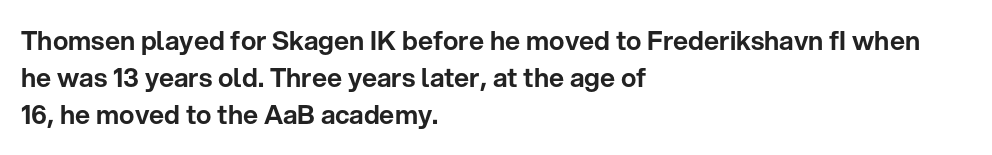
{"italic": "no", "underline": "no", "align": "left", "line_spacing": "normal", "line_spacing_ratio": 1.43, "letter_spacing": "normal", "letter_spacing_em": 0.0, "glyph_px": 26}
